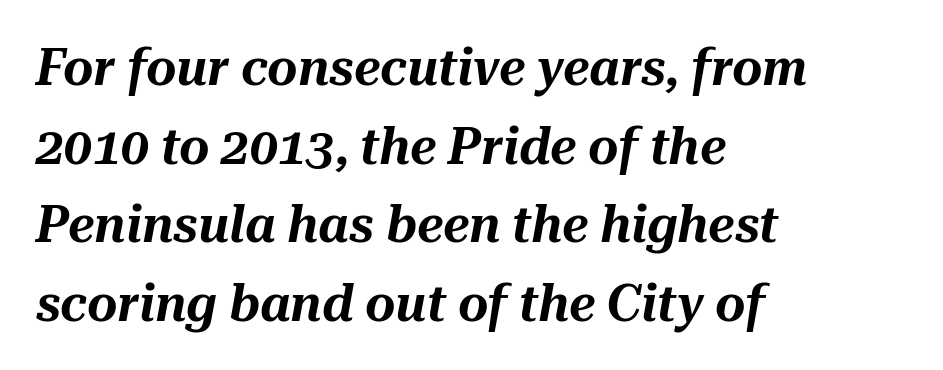
{"italic": "yes", "lean": "right", "slant_degrees": 10, "width": "normal", "stroke_contrast": "medium", "x_height": "medium", "monospaced": "no", "underline": "no", "align": "left", "line_spacing": "normal", "line_spacing_ratio": 1.51, "letter_spacing": "normal", "letter_spacing_em": 0.0, "glyph_px": 52}
